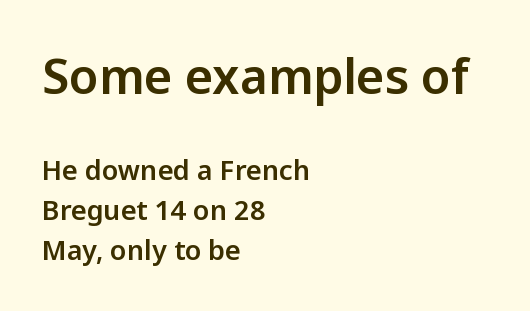
{"serif": "no", "italic": "no", "width": "normal", "stroke_contrast": "low", "x_height": "medium", "monospaced": "no", "underline": "no", "align": "left", "line_spacing": "normal", "line_spacing_ratio": 1.48, "letter_spacing": "normal", "letter_spacing_em": 0.0, "larger_block": "first", "size_ratio": 1.78, "glyph_px": 48}
